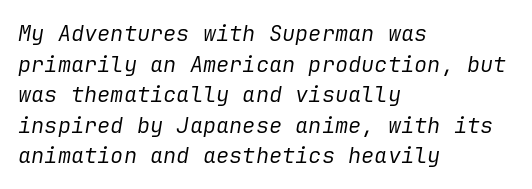
{"italic": "yes", "lean": "right", "slant_degrees": 9, "bold": "no", "underline": "no", "align": "left", "line_spacing": "normal", "line_spacing_ratio": 1.39, "letter_spacing": "normal", "letter_spacing_em": 0.0, "glyph_px": 22}
